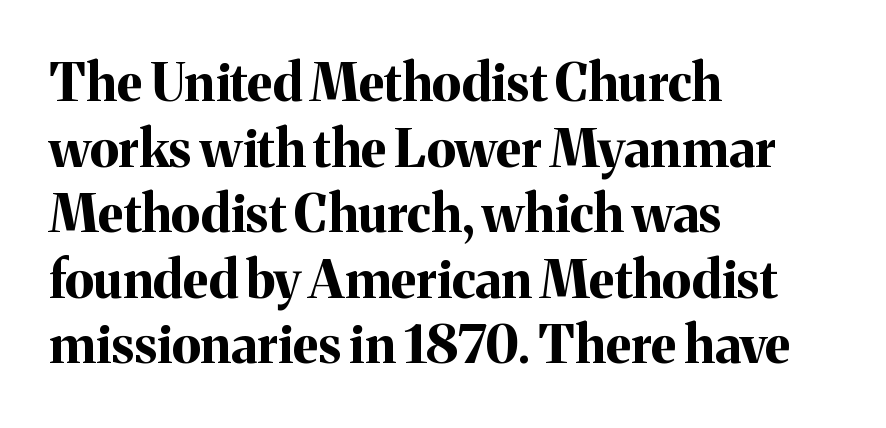
Q: Is the text bold? A: Yes.
Q: Is the text italic (slanted)? A: No, it is upright.
Q: Is the typeface a serif or a sans-serif typeface? A: Serif.
Q: Is the text underlined? A: No.
Q: How is the paragraph aligned? A: Left-aligned.
Q: Is the spacing between letters normal or unusually wide? A: Normal.
Q: Is the spacing between lines tight, normal or loose? A: Normal.
Q: Width (condensed, normal, or wide)? A: Normal.
Q: Stroke contrast? A: Medium.
Q: x-height? A: Medium.
Q: Monospaced? A: No.
